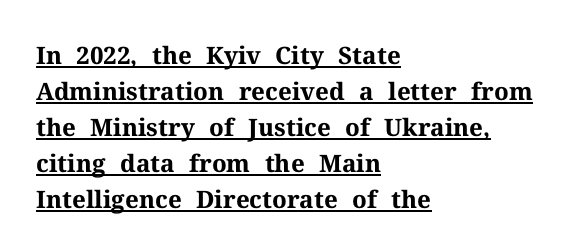
The image shows 24 px bold type, upright; set left-aligned, normal line spacing (1.5x), normal letter spacing, underlined.
